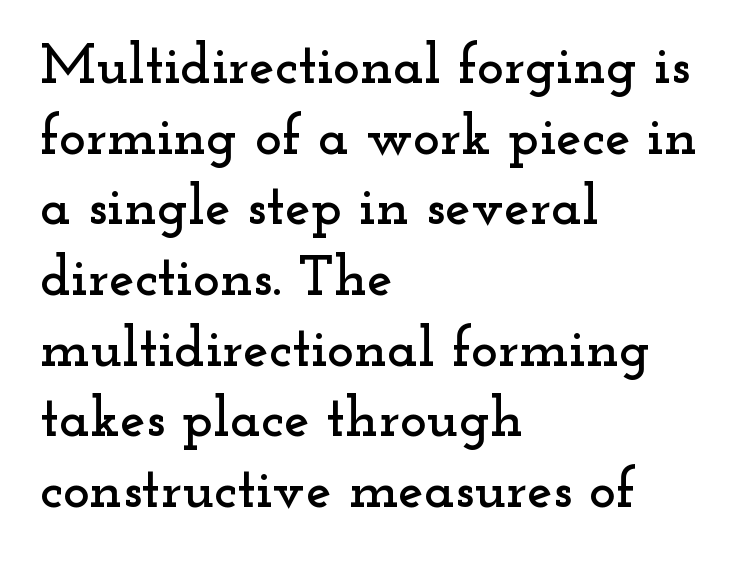
The rendering uses natural spacing where letterforms have individual widths. The letterforms sit shoulder to shoulder at normal distance. Ascenders rise straight up at ninety degrees. The compositor pushed each line to the left boundary. Unlike a clean sans, this face finishes its strokes with serifs.
